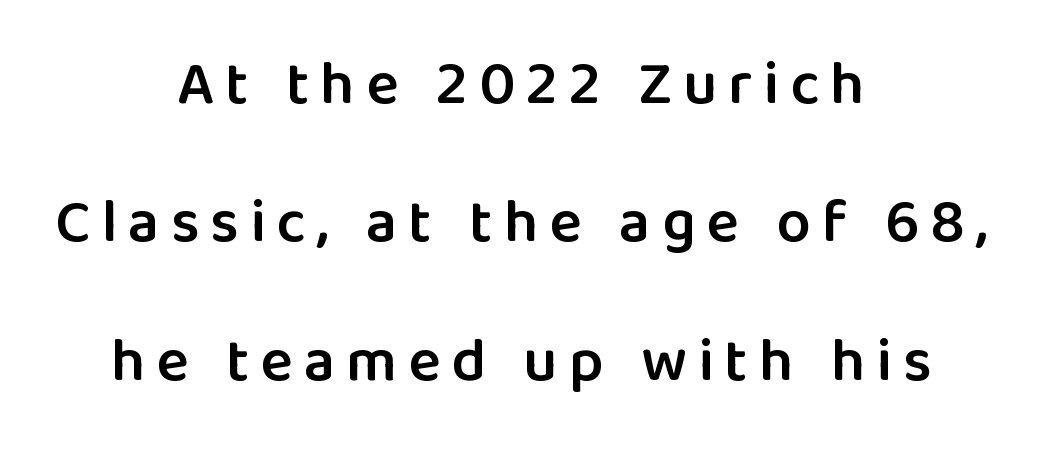
Notice how the stems are strictly vertical — no italics here. The typeface chosen for these lines omits serifs. Each new line begins a long way beneath the previous one. The letters advance in unequal steps, a hallmark of proportional type. One-word summary of the alignment: center.
